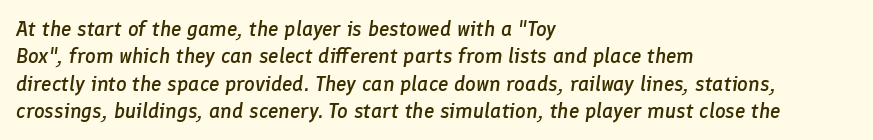
The image shows 21 px text type, italic (leaning right); set left-aligned, normal line spacing (1.3x), normal letter spacing, not underlined.
